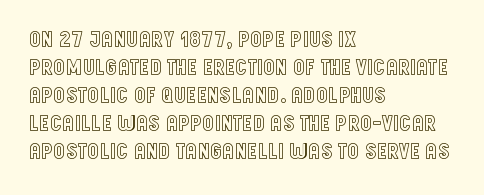
{"italic": "no", "underline": "no", "align": "left", "line_spacing_ratio": 1.22, "letter_spacing": "normal", "letter_spacing_em": 0.0, "glyph_px": 23}
